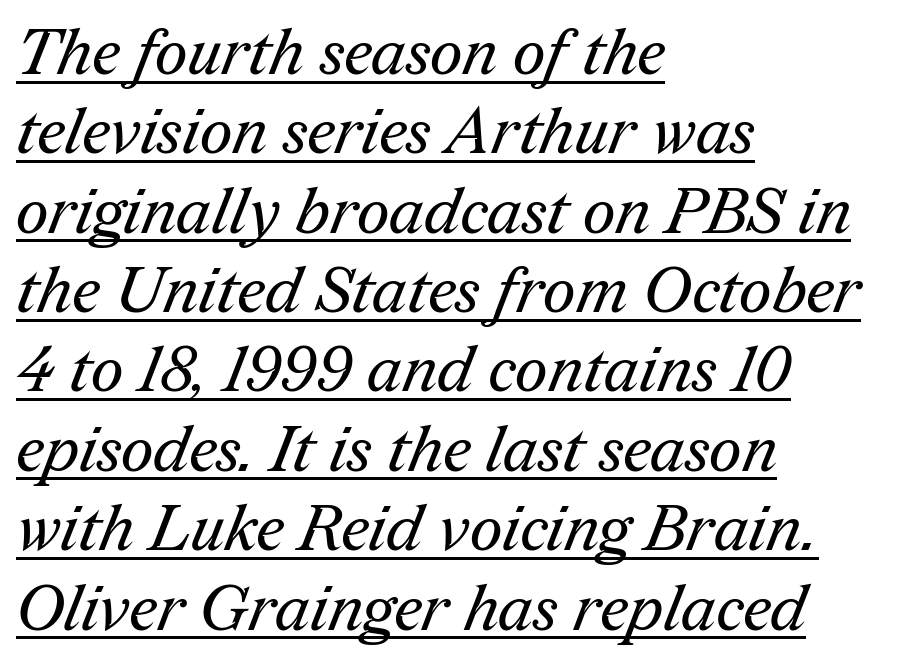
{"serif": "yes", "bold": "no", "weight": "regular", "width": "normal", "stroke_contrast": "medium", "x_height": "medium", "monospaced": "no", "underline": "yes", "align": "left", "line_spacing_ratio": 1.24, "letter_spacing": "normal", "letter_spacing_em": 0.0, "glyph_px": 64}
